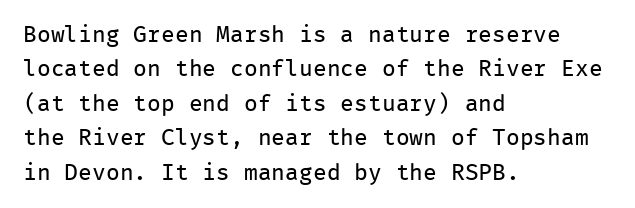
{"italic": "no", "bold": "no", "underline": "no", "align": "left", "line_spacing": "normal", "line_spacing_ratio": 1.5, "letter_spacing": "normal", "letter_spacing_em": 0.0, "glyph_px": 23}
